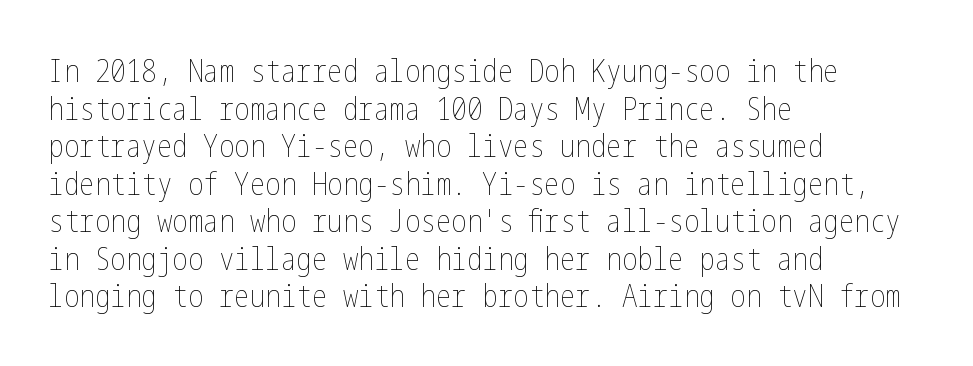
The image shows 31 px thin, condensed type, upright; set left-aligned, line spacing 1.21x, normal letter spacing, not underlined; low stroke contrast and a medium x-height.
